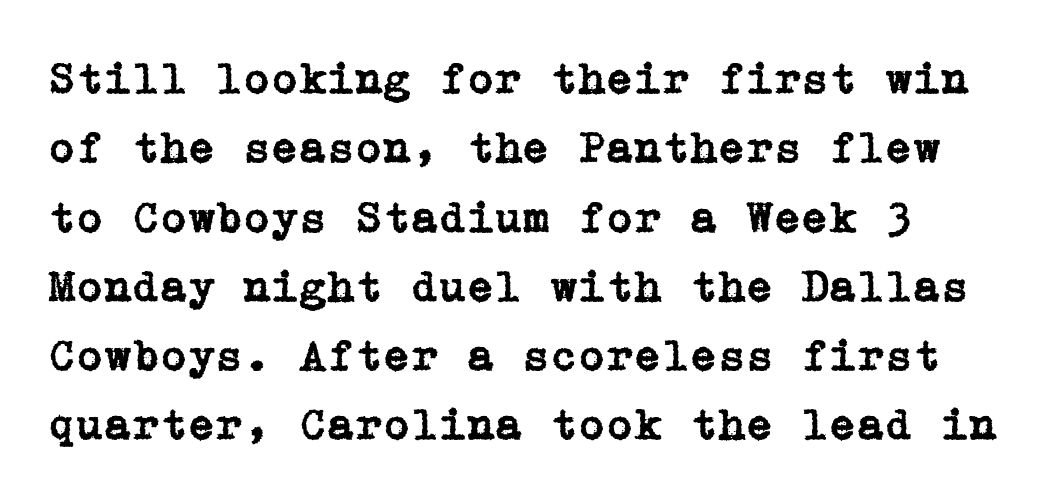
Q: Is the text italic (slanted)? A: No, it is upright.
Q: Is the typeface a serif or a sans-serif typeface? A: Serif.
Q: Is the text underlined? A: No.
Q: How is the paragraph aligned? A: Left-aligned.
Q: Is the spacing between letters normal or unusually wide? A: Normal.
Q: Is the spacing between lines tight, normal or loose? A: Normal.
Q: Width (condensed, normal, or wide)? A: Normal.
Q: Stroke contrast? A: Low.
Q: x-height? A: Medium.
